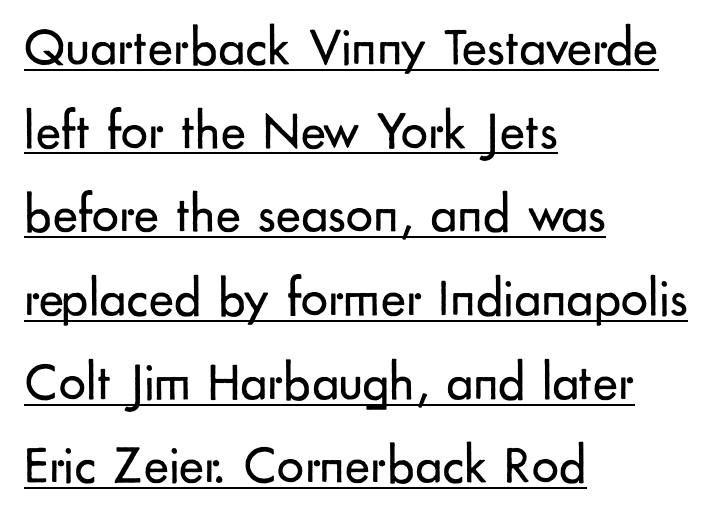
Q: Is the text bold? A: No.
Q: Is the text italic (slanted)? A: No, it is upright.
Q: Is the typeface a serif or a sans-serif typeface? A: Sans-serif.
Q: Is the text underlined? A: Yes.
Q: How is the paragraph aligned? A: Left-aligned.
Q: Is the spacing between letters normal or unusually wide? A: Normal.
Q: Is the spacing between lines tight, normal or loose? A: Normal.
Q: Width (condensed, normal, or wide)? A: Normal.
Q: Stroke contrast? A: Low.
Q: x-height? A: Small.
Q: Monospaced? A: No.
